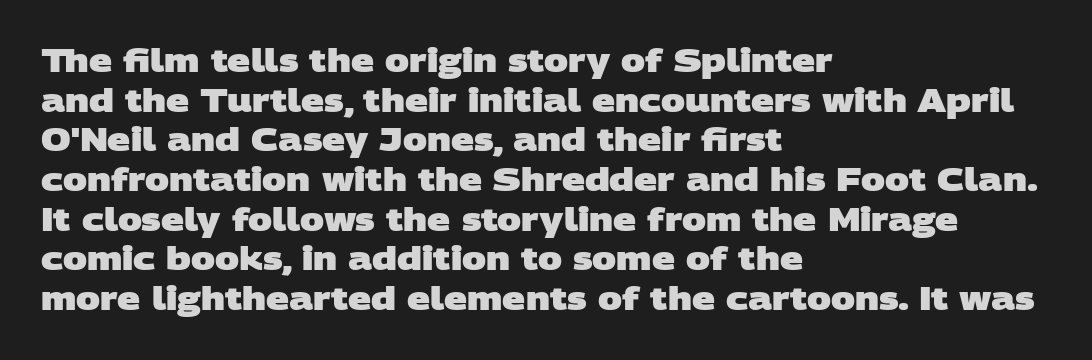
Bold? Absolutely — the strokes are thick and heavy. Quick note: underline off. The paragraph has a hard left edge and a soft right edge. Do the characters align in a grid? No, the font is proportional.
